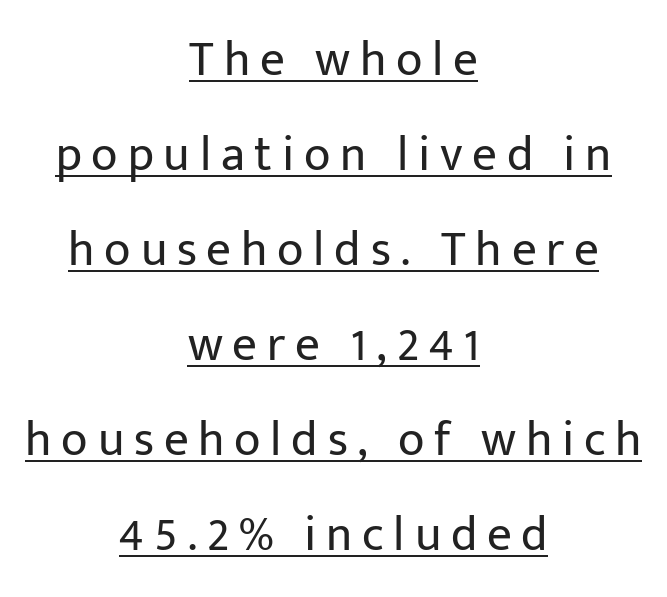
Q: Is the text bold? A: No.
Q: Is the text italic (slanted)? A: No, it is upright.
Q: Is the typeface a serif or a sans-serif typeface? A: Sans-serif.
Q: Is the text underlined? A: Yes.
Q: How is the paragraph aligned? A: Centered.
Q: Is the spacing between letters normal or unusually wide? A: Unusually wide.
Q: Is the spacing between lines tight, normal or loose? A: Loose.
Q: Width (condensed, normal, or wide)? A: Normal.
Q: Stroke contrast? A: Low.
Q: x-height? A: Medium.
Q: Monospaced? A: No.
